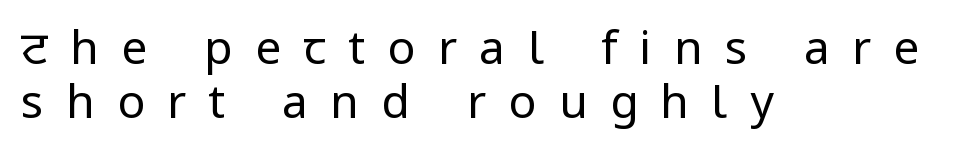
{"serif": "no", "italic": "no", "bold": "no", "weight": "regular", "width": "normal", "stroke_contrast": "low", "x_height": "medium", "monospaced": "no", "underline": "no", "align": "left", "line_spacing_ratio": 1.17, "letter_spacing": "wide", "letter_spacing_em": 0.49, "glyph_px": 46}
